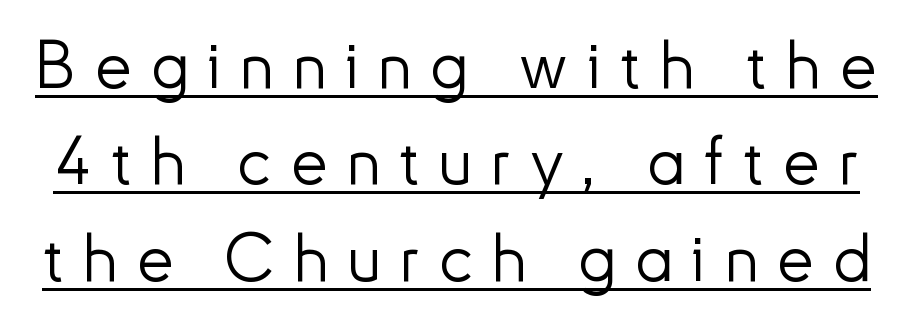
Q: Is the text bold? A: No.
Q: Is the text italic (slanted)? A: No, it is upright.
Q: Is the typeface a serif or a sans-serif typeface? A: Sans-serif.
Q: Is the text underlined? A: Yes.
Q: Is the spacing between letters normal or unusually wide? A: Unusually wide.
Q: Is the spacing between lines tight, normal or loose? A: Normal.
Q: Width (condensed, normal, or wide)? A: Normal.
Q: Stroke contrast? A: Low.
Q: x-height? A: Small.
Q: Monospaced? A: No.
